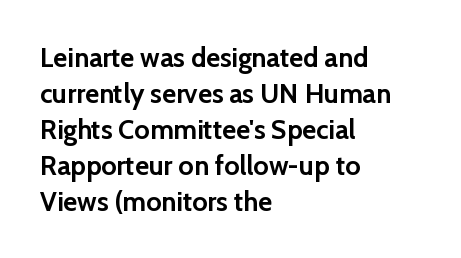
Is there much room between lines? A standard amount, neither cramped nor airy. This rendering features lettering with no underline. The typography opts for an upright posture over an oblique one. Standard letterfit; no display-style spreading of the glyphs. Line starts are locked; line ends wander. Heavy-handed strokes throughout: this text is bold.
